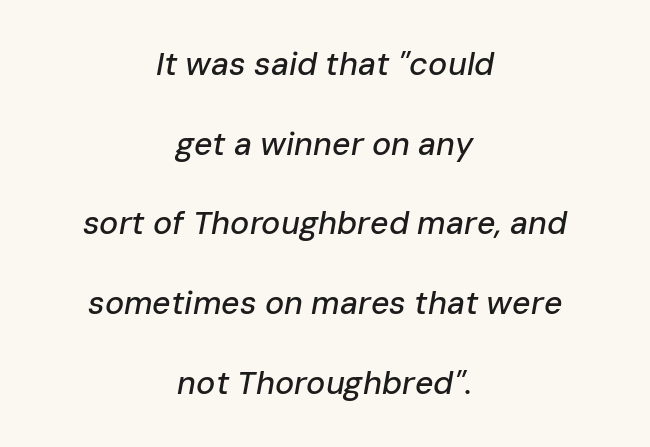
What stands out about the letter spacing? Nothing — it is the standard amount. Spacing verdict: proportional, widths tailored to each character. The words here are not underlined. Neither beginnings nor endings align; midpoints do.
